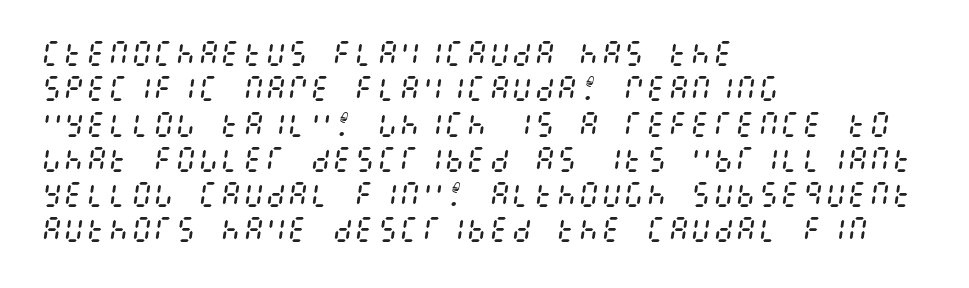
{"italic": "yes", "lean": "right", "slant_degrees": 8, "bold": "no", "weight": "regular", "width": "condensed", "stroke_contrast": "medium", "x_height": "large", "underline": "no", "align": "left", "line_spacing": "normal", "line_spacing_ratio": 1.26, "letter_spacing": "normal", "letter_spacing_em": 0.0, "glyph_px": 28}
